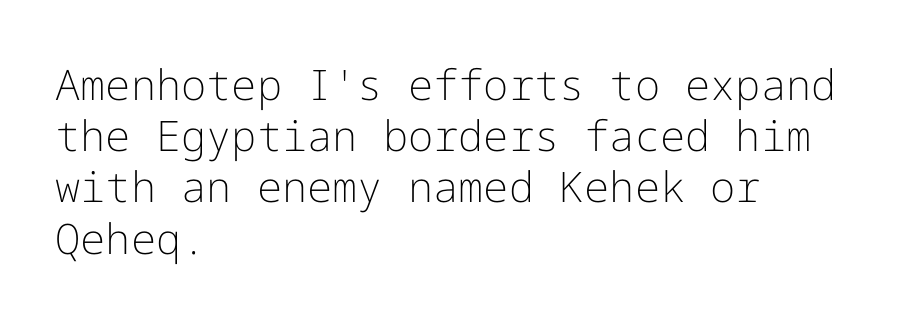
Q: Is the text bold? A: No.
Q: Is the text italic (slanted)? A: No, it is upright.
Q: Is the typeface a serif or a sans-serif typeface? A: Sans-serif.
Q: Is the text underlined? A: No.
Q: How is the paragraph aligned? A: Left-aligned.
Q: Is the spacing between letters normal or unusually wide? A: Normal.
Q: Width (condensed, normal, or wide)? A: Normal.
Q: Stroke contrast? A: Low.
Q: x-height? A: Medium.
